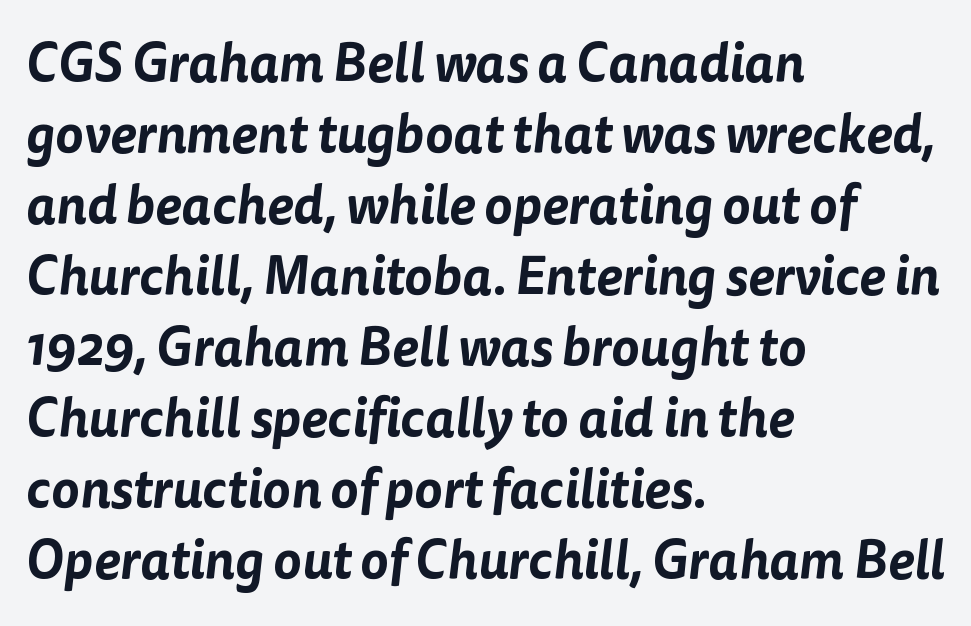
{"serif": "no", "width": "normal", "stroke_contrast": "low", "x_height": "medium", "monospaced": "no", "underline": "no", "align": "left", "line_spacing": "normal", "line_spacing_ratio": 1.34, "letter_spacing": "normal", "letter_spacing_em": 0.0, "glyph_px": 53}
